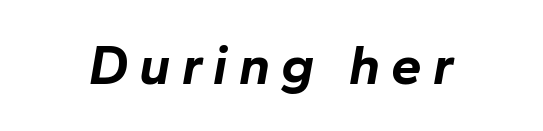
Each row of text sits above clean, open space. Weight: bold. In terms of letterspacing, this is a distinctly airy, spread setting. This is oblique type, the kind used for emphasis or titles. Varying glyph widths throughout — classic text-font behaviour.
